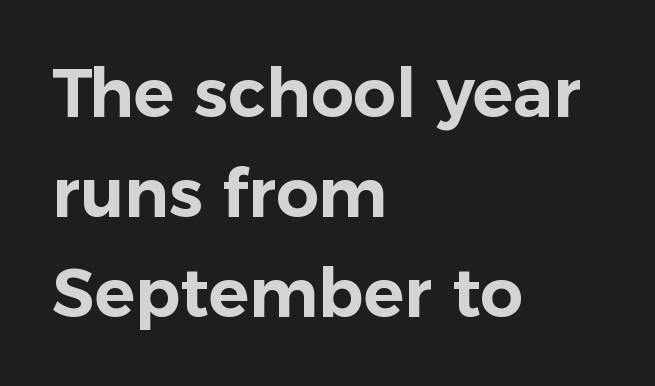
Q: Is the text italic (slanted)? A: No, it is upright.
Q: Is the typeface a serif or a sans-serif typeface? A: Sans-serif.
Q: Is the text underlined? A: No.
Q: How is the paragraph aligned? A: Left-aligned.
Q: Is the spacing between letters normal or unusually wide? A: Normal.
Q: Is the spacing between lines tight, normal or loose? A: Normal.
Q: Width (condensed, normal, or wide)? A: Normal.
Q: Stroke contrast? A: Low.
Q: x-height? A: Medium.
Q: Monospaced? A: No.
